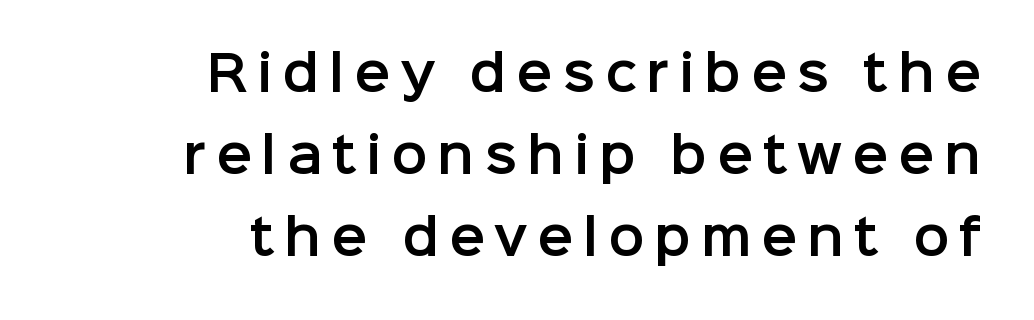
The image shows 48 px sans-serif type, upright; set right-aligned, line spacing 1.71x, unusually wide letter spacing (+0.2 em), not underlined; low stroke contrast and a medium x-height.
